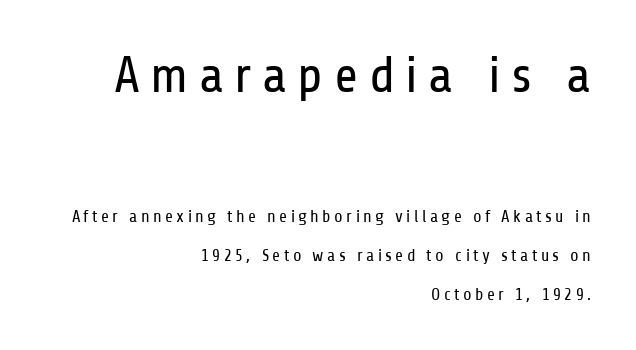
A typesetter would label this face a sans. The rendering uses a large line-height, opening up the rows. Lines of text with bare space underneath. A roman cut, with each character standing at attention. A student would call this right alignment; a typographer would say flush right, rag left.
